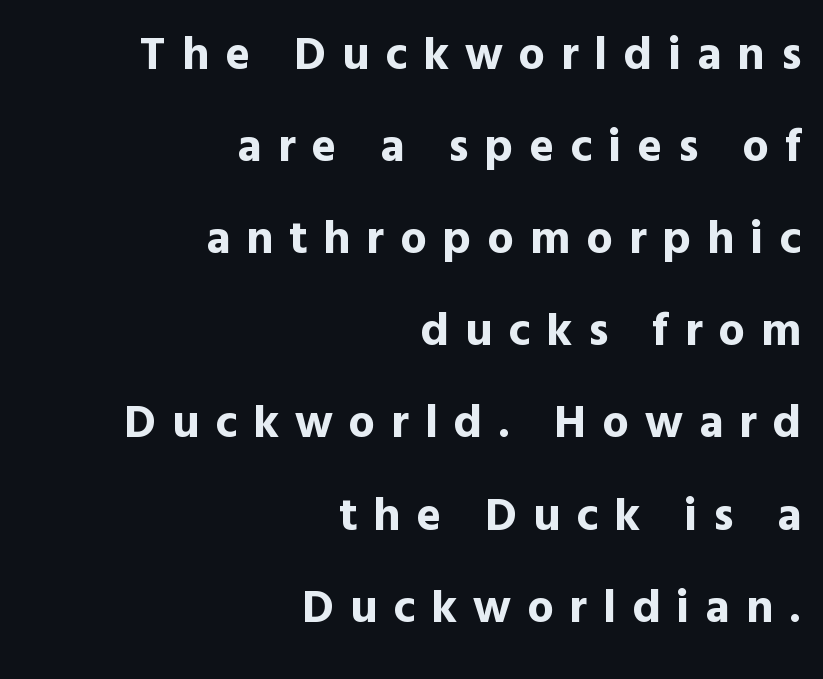
Q: Is the text bold? A: Yes.
Q: Is the text italic (slanted)? A: No, it is upright.
Q: Is the typeface a serif or a sans-serif typeface? A: Sans-serif.
Q: Is the text underlined? A: No.
Q: How is the paragraph aligned? A: Right-aligned.
Q: Is the spacing between letters normal or unusually wide? A: Unusually wide.
Q: Is the spacing between lines tight, normal or loose? A: Loose.
Q: Width (condensed, normal, or wide)? A: Normal.
Q: x-height? A: Medium.
Q: Monospaced? A: No.
